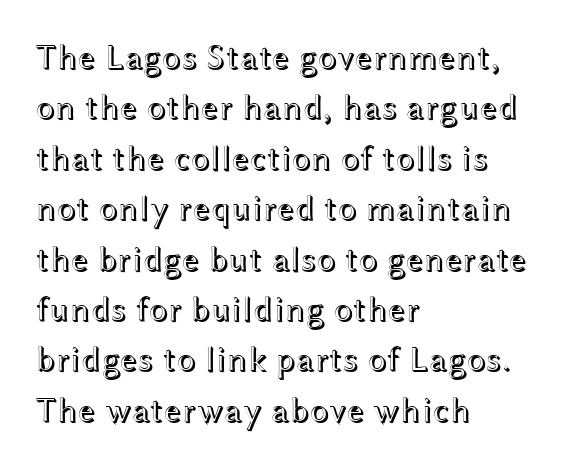
{"italic": "no", "width": "wide", "x_height": "medium", "monospaced": "no", "underline": "no", "align": "left", "line_spacing": "normal", "line_spacing_ratio": 1.44, "letter_spacing": "normal", "letter_spacing_em": 0.0, "glyph_px": 35}
